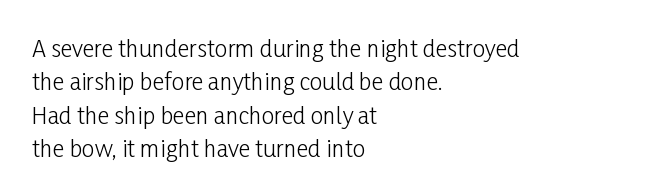
Q: Is the text bold? A: No.
Q: Is the text italic (slanted)? A: No, it is upright.
Q: Is the text underlined? A: No.
Q: How is the paragraph aligned? A: Left-aligned.
Q: Is the spacing between letters normal or unusually wide? A: Normal.
Q: Is the spacing between lines tight, normal or loose? A: Normal.
